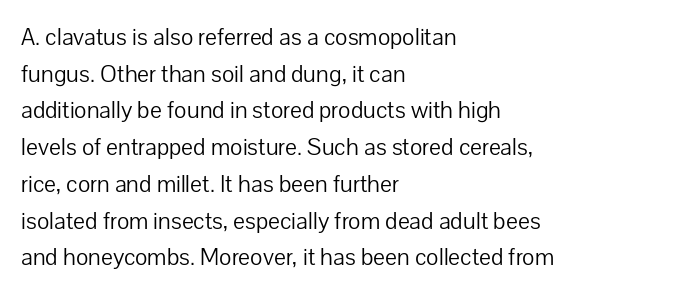
Weight: in the light-to-regular range. In CSS terms this would be text-align: left. The letters stand straight up with perfectly vertical stems. Each new line begins a customary step beneath the previous one. Characters follow at the spacing the type designer built in.
